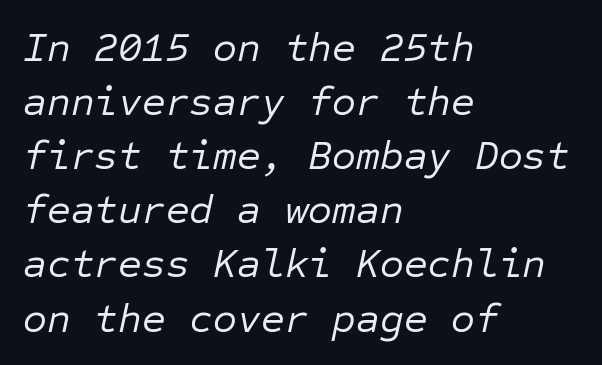
{"italic": "yes", "lean": "right", "slant_degrees": 12, "bold": "no", "weight": "regular", "width": "normal", "stroke_contrast": "low", "x_height": "medium", "monospaced": "yes", "underline": "no", "align": "left", "line_spacing": "normal", "line_spacing_ratio": 1.32, "letter_spacing": "normal", "letter_spacing_em": 0.0, "glyph_px": 41}
